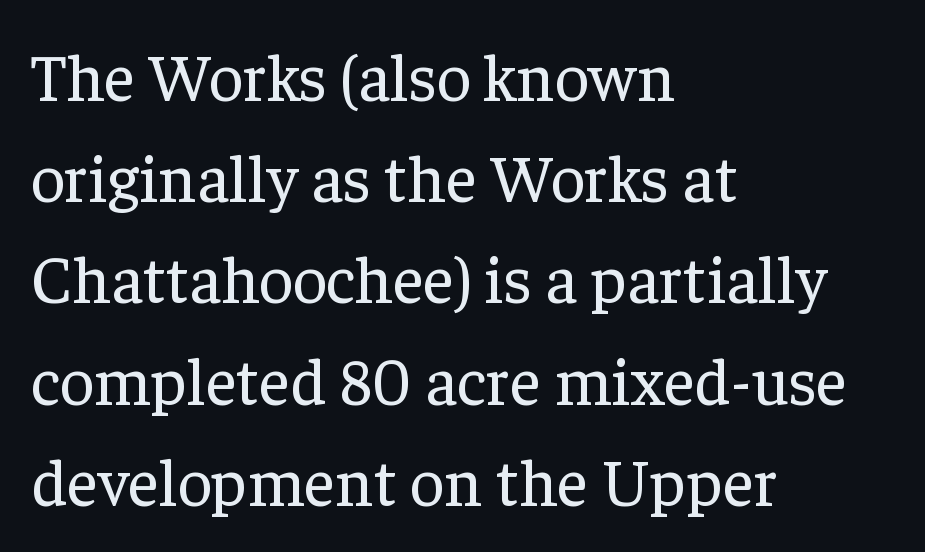
The image shows 67 px regular-weight serif type, upright; set left-aligned, normal line spacing (1.51x), normal letter spacing, not underlined; low stroke contrast and a medium x-height.
